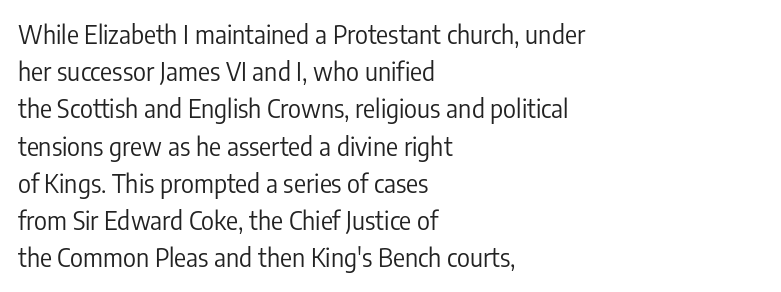
The image shows 25 px text type, upright; set left-aligned, normal line spacing (1.49x), normal letter spacing, not underlined.
